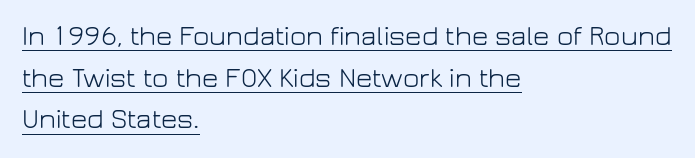
The image shows 28 px light sans-serif type, upright; set left-aligned, normal line spacing (1.49x), normal letter spacing, underlined; low stroke contrast and a medium x-height.
